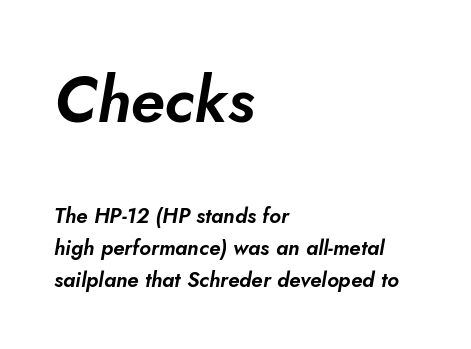
Character size in the leading block exceeds that of the trailing block. Underline: absent. Notice how the passage keeps a crisp vertical edge on the left only. A typesetter would call this proportional, since set widths differ per character. Tracking here is standard; glyphs follow each other at the usual distance.
